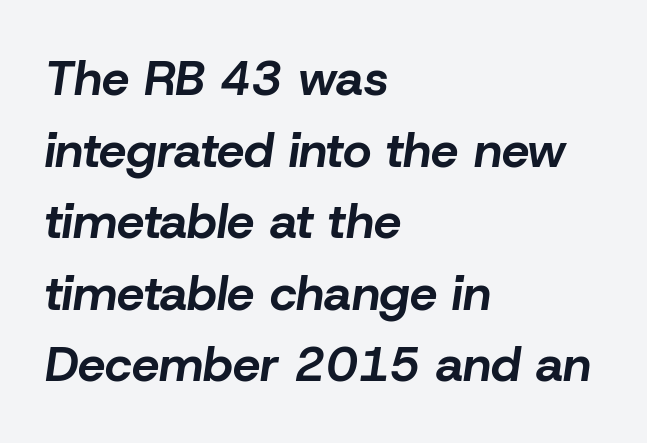
The image shows 49 px bold type, italic (leaning right); set left-aligned, normal line spacing (1.46x), normal letter spacing, not underlined; low stroke contrast and a medium x-height.
